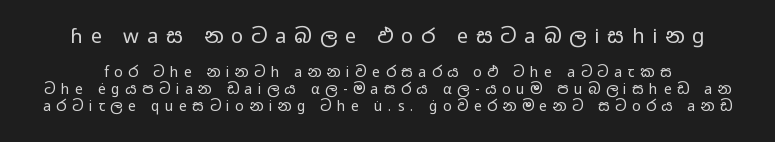
The block sitting higher on the canvas is the one with enlarged characters. Nothing heavy about these letters — not bold at all. Does the lettering tilt? It doesn't — this is upright. Just letters on the line, the space beneath them empty.
